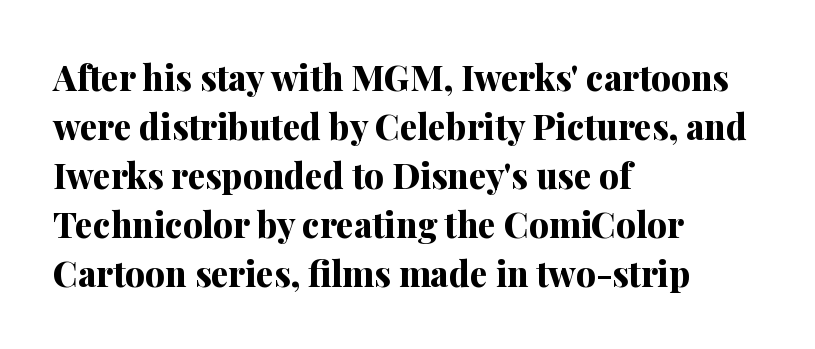
The image shows 35 px bold serif type, upright; set left-aligned, normal line spacing (1.4x), normal letter spacing, not underlined; medium stroke contrast and a medium x-height.
